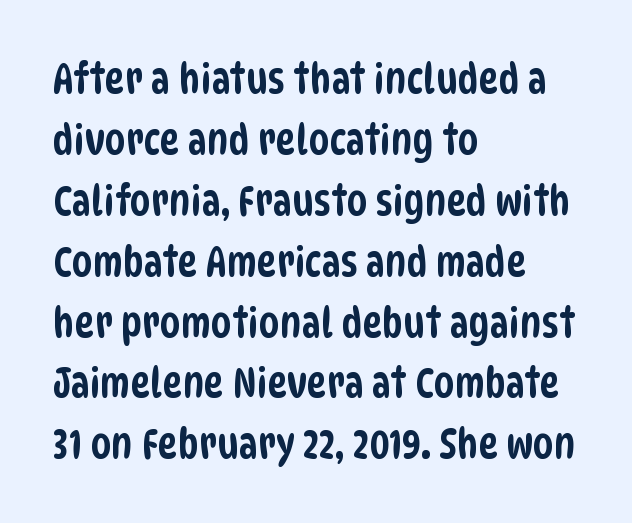
Q: Is the typeface a serif or a sans-serif typeface? A: Sans-serif.
Q: Is the text underlined? A: No.
Q: How is the paragraph aligned? A: Left-aligned.
Q: Is the spacing between letters normal or unusually wide? A: Normal.
Q: Is the spacing between lines tight, normal or loose? A: Normal.
Q: Width (condensed, normal, or wide)? A: Condensed.
Q: Stroke contrast? A: Low.
Q: x-height? A: Large.
Q: Monospaced? A: No.
